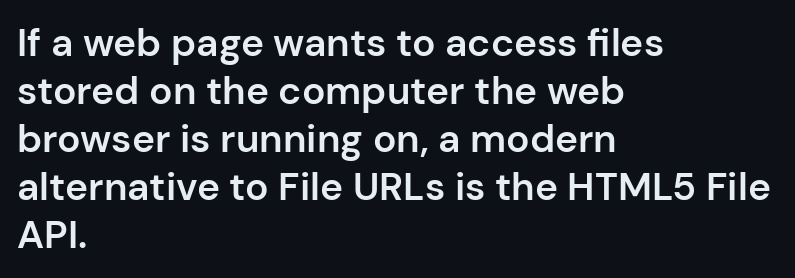
{"serif": "no", "italic": "no", "bold": "semi", "weight": "semibold", "width": "normal", "stroke_contrast": "low", "x_height": "medium", "monospaced": "no", "underline": "no", "align": "left", "line_spacing_ratio": 1.23, "letter_spacing": "normal", "letter_spacing_em": 0.0, "glyph_px": 39}
